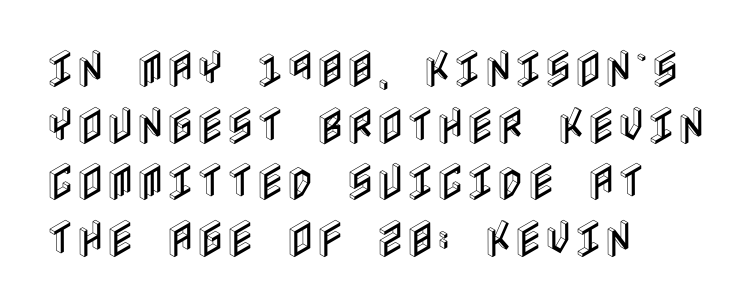
Q: Is the text italic (slanted)? A: No, it is upright.
Q: Is the text underlined? A: No.
Q: How is the paragraph aligned? A: Left-aligned.
Q: Is the spacing between letters normal or unusually wide? A: Normal.
Q: Is the spacing between lines tight, normal or loose? A: Normal.
Q: Width (condensed, normal, or wide)? A: Condensed.
Q: x-height? A: Large.
